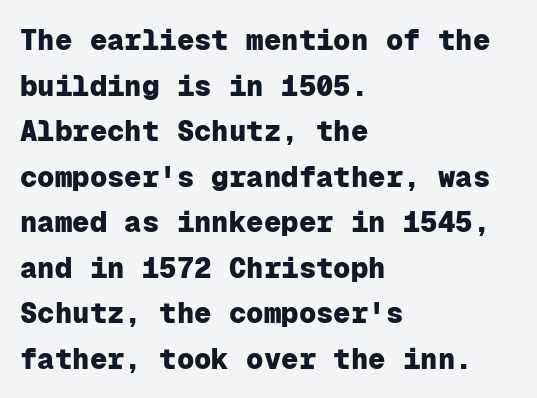
{"serif": "no", "italic": "no", "bold": "yes", "weight": "heavy", "width": "normal", "stroke_contrast": "low", "x_height": "medium", "monospaced": "yes", "underline": "no", "align": "left", "line_spacing": "normal", "line_spacing_ratio": 1.57, "letter_spacing": "normal", "letter_spacing_em": 0.0, "glyph_px": 29}
